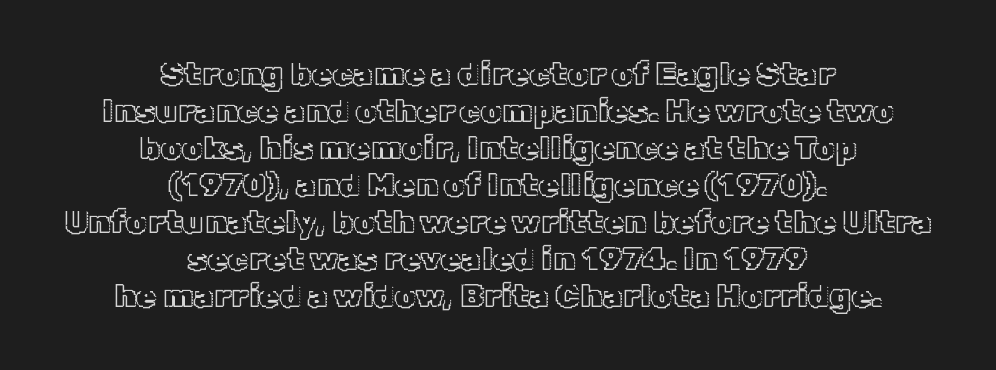
Q: Is the text italic (slanted)? A: No, it is upright.
Q: Is the text underlined? A: No.
Q: How is the paragraph aligned? A: Centered.
Q: Is the spacing between letters normal or unusually wide? A: Normal.
Q: Is the spacing between lines tight, normal or loose? A: Tight.
Q: Width (condensed, normal, or wide)? A: Normal.
Q: x-height? A: Medium.
Q: Monospaced? A: No.
